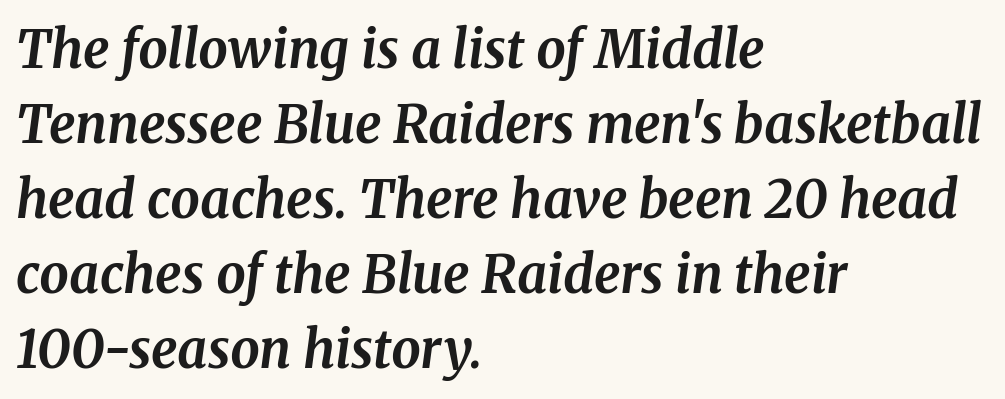
{"serif": "yes", "italic": "yes", "lean": "right", "slant_degrees": 8, "bold": "yes", "weight": "bold", "width": "normal", "stroke_contrast": "medium", "x_height": "medium", "monospaced": "no", "underline": "no", "align": "left", "line_spacing": "normal", "line_spacing_ratio": 1.44, "letter_spacing": "normal", "letter_spacing_em": 0.0, "glyph_px": 52}
